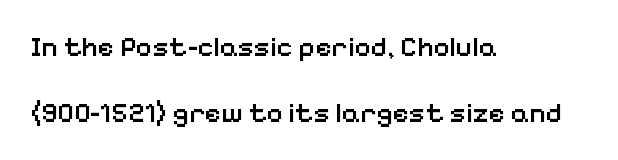
Q: Is the text bold? A: Semi-bold.
Q: Is the text italic (slanted)? A: No, it is upright.
Q: Is the typeface a serif or a sans-serif typeface? A: Sans-serif.
Q: Is the text underlined? A: No.
Q: How is the paragraph aligned? A: Left-aligned.
Q: Is the spacing between letters normal or unusually wide? A: Normal.
Q: Is the spacing between lines tight, normal or loose? A: Loose.
Q: Width (condensed, normal, or wide)? A: Normal.
Q: Stroke contrast? A: Low.
Q: x-height? A: Medium.
Q: Monospaced? A: No.
